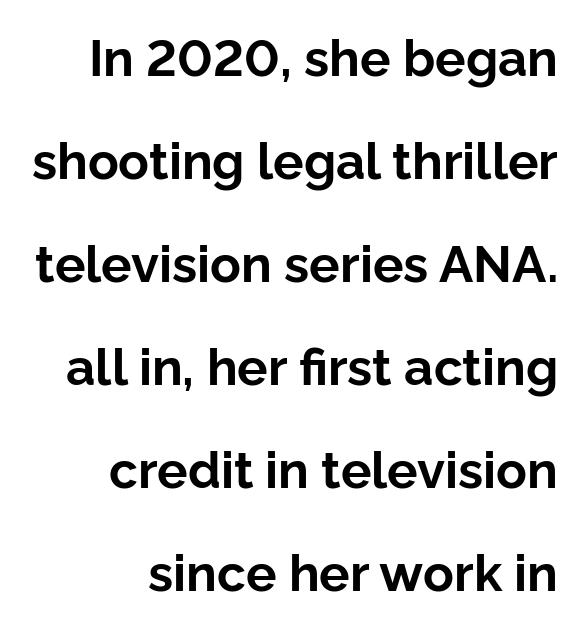
Q: Is the text bold? A: Yes.
Q: Is the text italic (slanted)? A: No, it is upright.
Q: Is the typeface a serif or a sans-serif typeface? A: Sans-serif.
Q: Is the text underlined? A: No.
Q: How is the paragraph aligned? A: Right-aligned.
Q: Is the spacing between letters normal or unusually wide? A: Normal.
Q: Is the spacing between lines tight, normal or loose? A: Loose.
Q: Width (condensed, normal, or wide)? A: Normal.
Q: Stroke contrast? A: Low.
Q: x-height? A: Medium.
Q: Monospaced? A: No.
